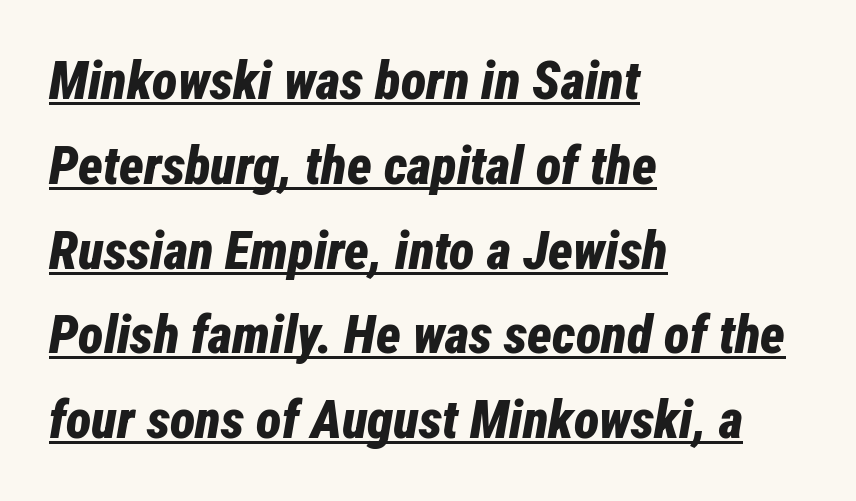
{"italic": "yes", "lean": "right", "slant_degrees": 12, "bold": "yes", "weight": "bold", "width": "condensed", "stroke_contrast": "low", "x_height": "medium", "monospaced": "no", "underline": "yes", "align": "left", "line_spacing": "normal", "line_spacing_ratio": 1.6, "letter_spacing": "normal", "letter_spacing_em": 0.0, "glyph_px": 53}
